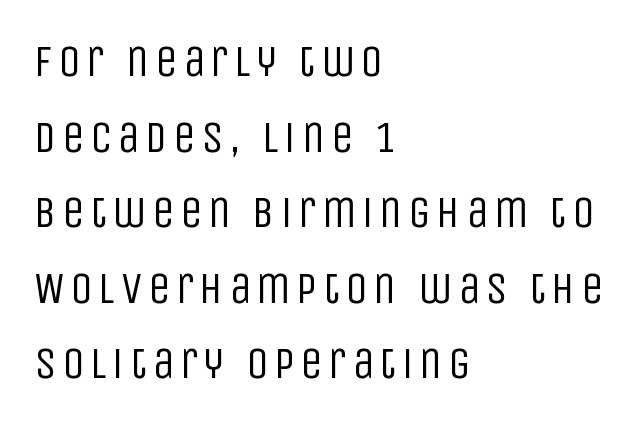
Q: Is the text bold? A: No.
Q: Is the text italic (slanted)? A: No, it is upright.
Q: Is the typeface a serif or a sans-serif typeface? A: Sans-serif.
Q: Is the text underlined? A: No.
Q: How is the paragraph aligned? A: Left-aligned.
Q: Is the spacing between lines tight, normal or loose? A: Normal.
Q: Width (condensed, normal, or wide)? A: Condensed.
Q: Stroke contrast? A: Low.
Q: x-height? A: Large.
Q: Monospaced? A: No.
